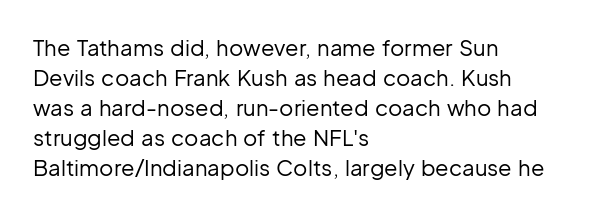
The image shows 22 px text type, upright; set left-aligned, normal line spacing (1.36x), normal letter spacing, not underlined.
